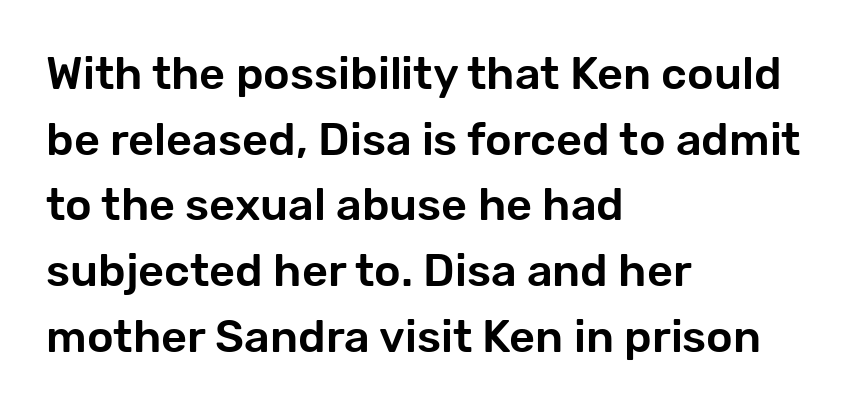
The image shows 45 px sans-serif type, upright; set left-aligned, normal line spacing (1.46x), normal letter spacing, not underlined; low stroke contrast and a medium x-height.
